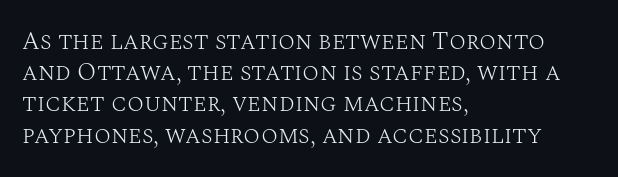
Q: Is the text bold? A: No.
Q: Is the text italic (slanted)? A: No, it is upright.
Q: Is the text underlined? A: No.
Q: How is the paragraph aligned? A: Left-aligned.
Q: Is the spacing between letters normal or unusually wide? A: Normal.
Q: Is the spacing between lines tight, normal or loose? A: Normal.
